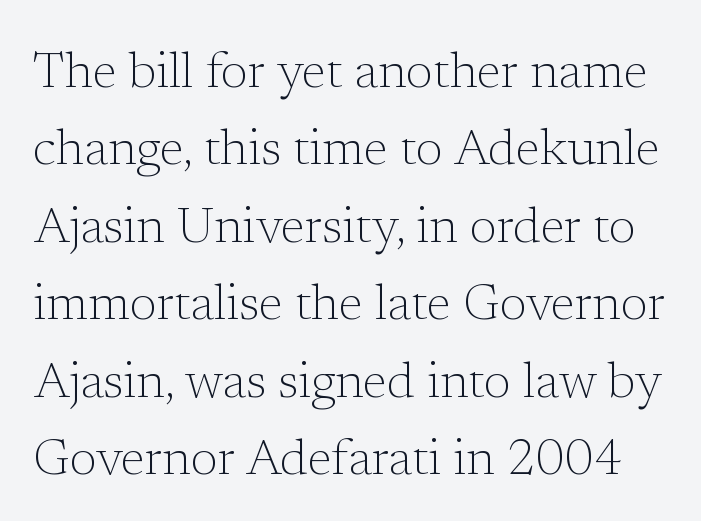
Q: Is the text bold? A: No.
Q: Is the text italic (slanted)? A: No, it is upright.
Q: Is the typeface a serif or a sans-serif typeface? A: Serif.
Q: Is the text underlined? A: No.
Q: Is the spacing between letters normal or unusually wide? A: Normal.
Q: Is the spacing between lines tight, normal or loose? A: Normal.
Q: Width (condensed, normal, or wide)? A: Normal.
Q: Stroke contrast? A: Low.
Q: x-height? A: Medium.
Q: Monospaced? A: No.
